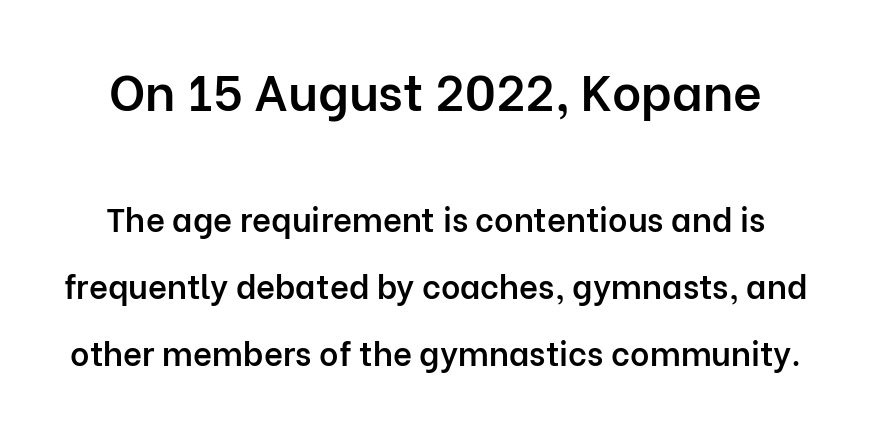
The image shows 50 px semibold sans-serif type, upright; set loose line spacing (2.03x), normal letter spacing, not underlined; the first (top) block is 1.52x larger; low stroke contrast and a medium x-height.
